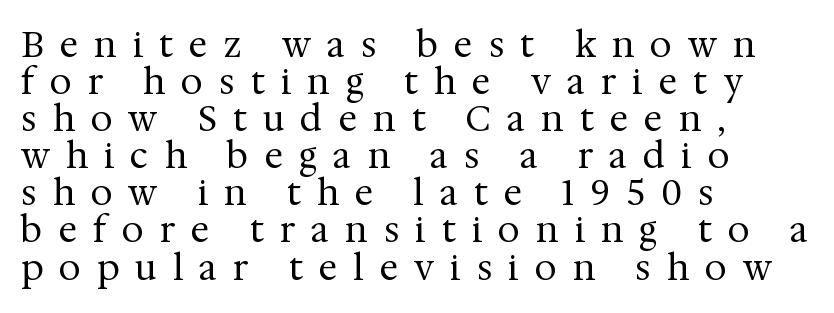
Is the type heavy? It reads as light-to-regular instead. Character widths vary here, with narrow letters taking less room than wide ones. Is the block centered? No — it sits flush against the left margin. A typesetter would call this leading minimal, almost set solid.
